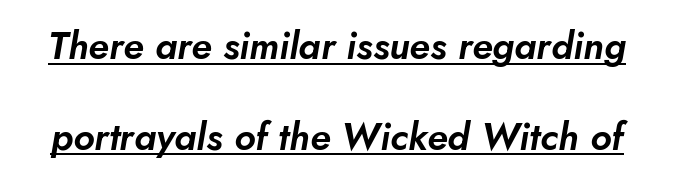
The image shows 38 px text type, italic (leaning right); set loose line spacing (2.39x), normal letter spacing, underlined; low stroke contrast and a small x-height.
